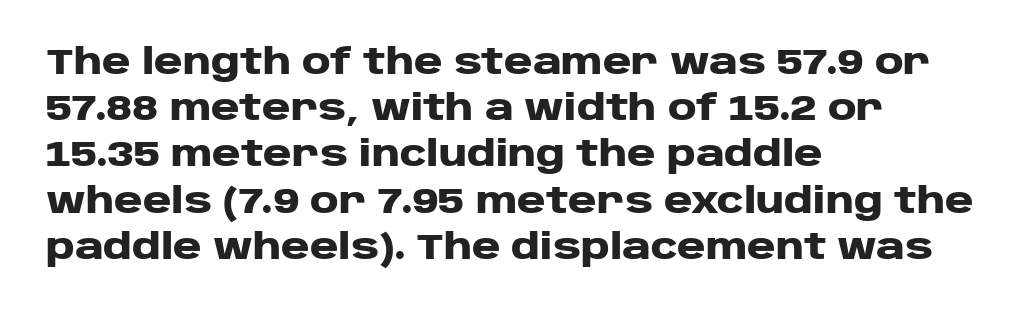
Reading down the block, your eye returns to a fixed left position each line. Underline: absent. This rendering employs a face without finishing strokes, i.e., a sans-serif. Look at the stroke-to-counter ratio: heavy, a bold. Proportional: the letters do not fall into vertical columns. The specimen reads as upright at a glance.
